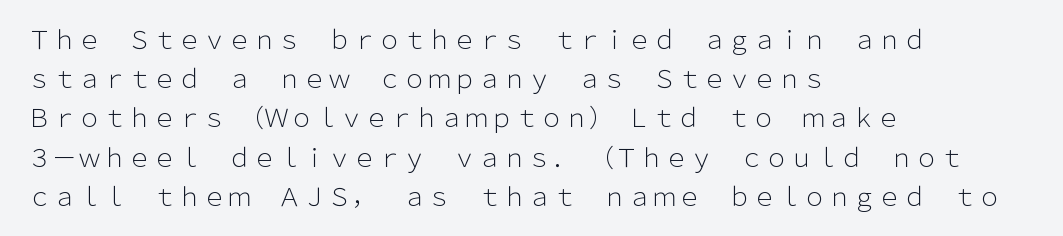
{"italic": "no", "bold": "no", "underline": "no", "align": "left", "line_spacing": "normal", "line_spacing_ratio": 1.57, "letter_spacing": "normal", "letter_spacing_em": 0.0, "glyph_px": 25}
